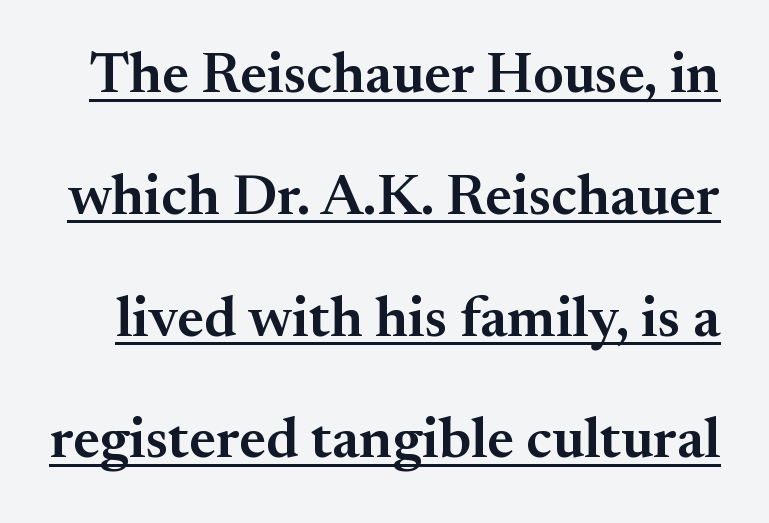
{"serif": "yes", "italic": "no", "bold": "semi", "weight": "semibold", "width": "normal", "stroke_contrast": "medium", "x_height": "small", "monospaced": "no", "underline": "yes", "line_spacing": "loose", "line_spacing_ratio": 2.1, "letter_spacing": "normal", "letter_spacing_em": 0.0, "glyph_px": 58}
